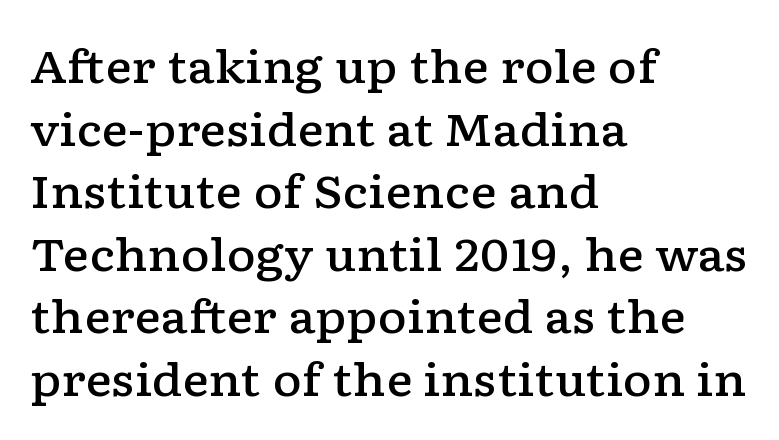
Words float on clear page, feet unadorned. These lines are rendered in a variable-pitch font. Are there feet on the stems? There are — it's a serif. Successive baselines arrive at the customary interval. Notice the strokes are somewhat thickened but not fully heavy: this is a semibold.
